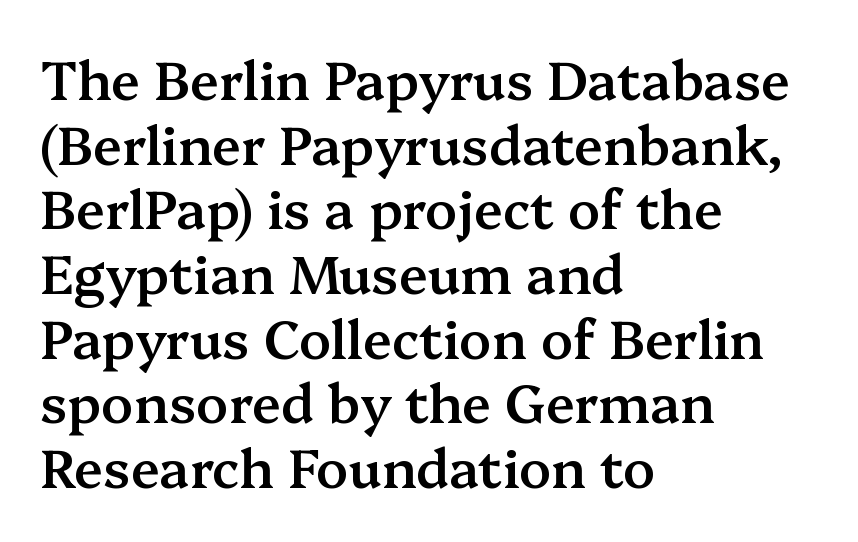
The setting favours the left margin, as ordinary paragraphs usually do. Look at the bottom of the vertical strokes: they flare into serifs here. Tracking value appears to be zero — textbook default spacing. On the weight axis this lands at semibold, roughly 600. A roman cut, with each character standing at attention.
